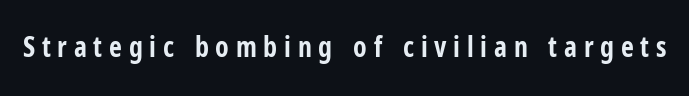
The image shows 28 px bold, condensed sans-serif type, upright; set unusually wide letter spacing (+0.24 em), not underlined; low stroke contrast and a medium x-height.
